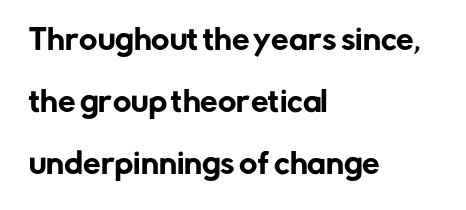
{"serif": "no", "italic": "no", "width": "normal", "stroke_contrast": "low", "x_height": "medium", "monospaced": "no", "underline": "no", "align": "left", "line_spacing": "loose", "line_spacing_ratio": 2.21, "letter_spacing": "normal", "letter_spacing_em": 0.0, "glyph_px": 28}
